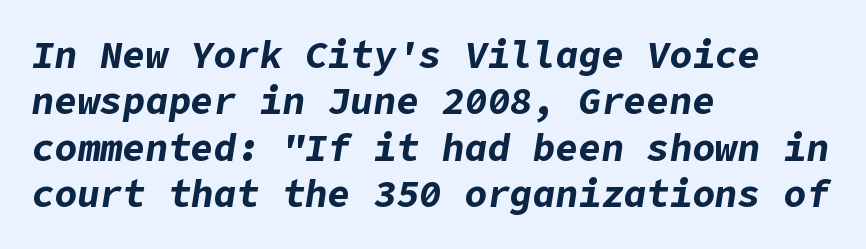
Heft: maximum for text — a bold. The lines in this sample share a left origin and differ only in where they stop. Default kerning and tracking; the words read as compact shapes. The space beneath each line is pristine and unruled.
